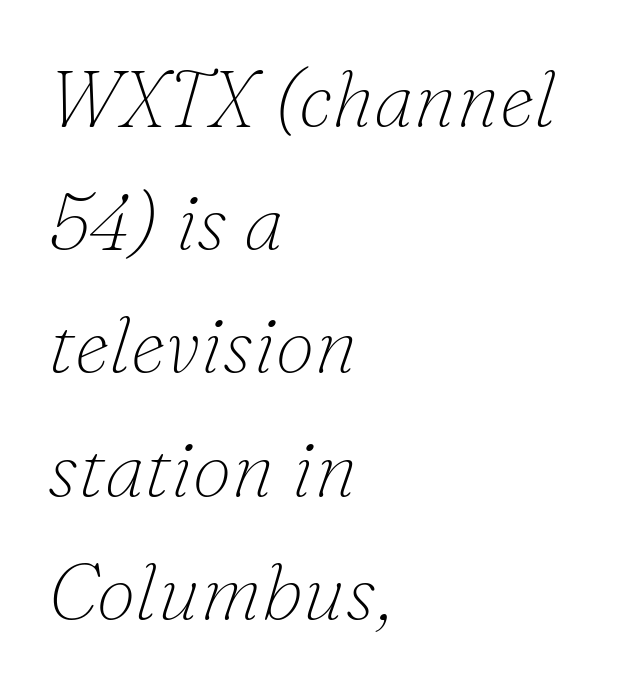
Q: Is the text bold? A: No.
Q: Is the text italic (slanted)? A: Yes, it leans right by about 16 degrees.
Q: Is the typeface a serif or a sans-serif typeface? A: Serif.
Q: Is the text underlined? A: No.
Q: How is the paragraph aligned? A: Left-aligned.
Q: Is the spacing between letters normal or unusually wide? A: Normal.
Q: Is the spacing between lines tight, normal or loose? A: Normal.
Q: Width (condensed, normal, or wide)? A: Normal.
Q: Stroke contrast? A: Low.
Q: x-height? A: Small.
Q: Monospaced? A: No.
